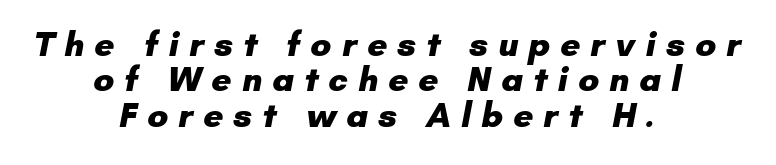
{"serif": "no", "bold": "yes", "weight": "heavy", "width": "normal", "stroke_contrast": "low", "x_height": "small", "monospaced": "no", "underline": "no", "align": "center", "line_spacing": "tight", "line_spacing_ratio": 1.01, "letter_spacing": "wide", "letter_spacing_em": 0.28, "glyph_px": 35}
